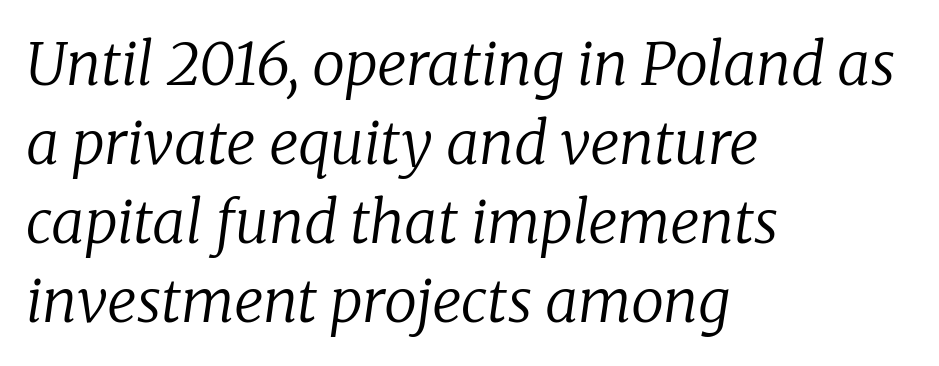
What's the leading like? Ordinary, nothing unusual. This sample is left-justified, so line endings fall wherever the words run out. This rendering employs a face with finishing strokes, i.e., a serif. The font's italic variant was chosen for this text. Here the glyphs are tracked normally, forming tight word shapes.
